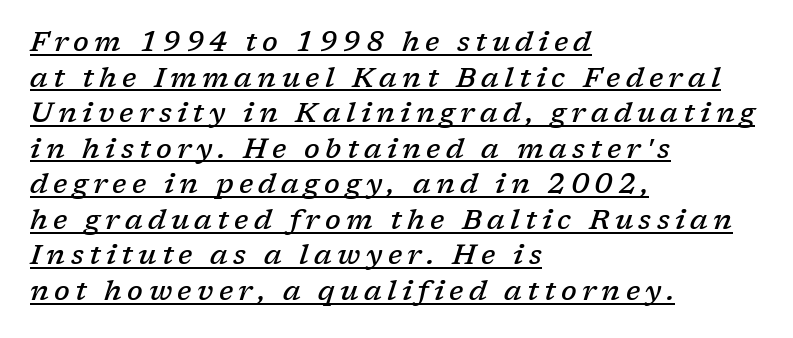
{"serif": "yes", "italic": "yes", "lean": "right", "slant_degrees": 17, "bold": "semi", "weight": "semibold", "width": "normal", "stroke_contrast": "low", "x_height": "medium", "monospaced": "no", "underline": "yes", "align": "left", "line_spacing": "normal", "line_spacing_ratio": 1.27, "glyph_px": 28}
